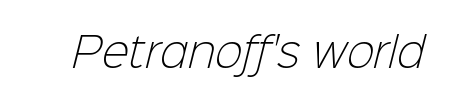
{"serif": "no", "bold": "no", "weight": "light", "width": "normal", "stroke_contrast": "low", "x_height": "medium", "monospaced": "no", "underline": "no", "letter_spacing": "normal", "letter_spacing_em": 0.0, "glyph_px": 41}
